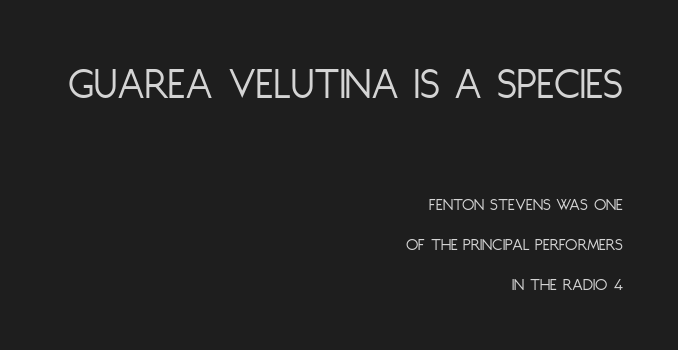
The image shows 46 px light, condensed sans-serif type, upright; set right-aligned, loose line spacing (2.21x), normal letter spacing, not underlined; the first (top) block is 2.56x larger; low stroke contrast and a large x-height.
